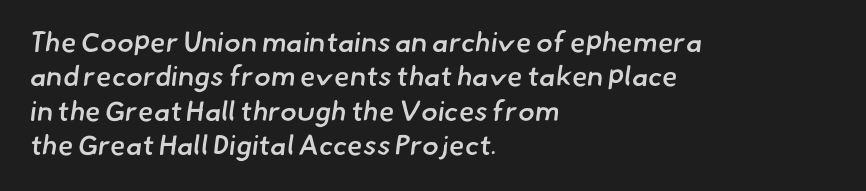
Q: Is the text bold? A: Semi-bold.
Q: Is the typeface a serif or a sans-serif typeface? A: Sans-serif.
Q: Is the text underlined? A: No.
Q: How is the paragraph aligned? A: Left-aligned.
Q: Is the spacing between letters normal or unusually wide? A: Normal.
Q: Width (condensed, normal, or wide)? A: Normal.
Q: Stroke contrast? A: Low.
Q: x-height? A: Small.
Q: Monospaced? A: No.
